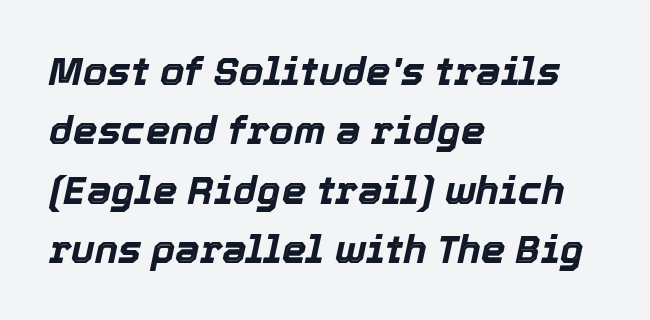
The image shows 39 px bold type, italic (leaning right); set left-aligned, normal line spacing (1.52x), normal letter spacing, not underlined; a medium x-height.
